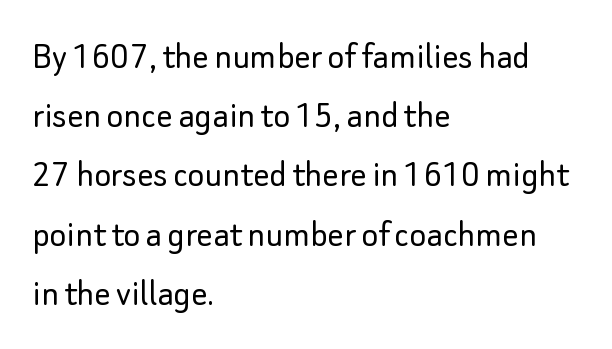
Q: Is the text bold? A: No.
Q: Is the text italic (slanted)? A: No, it is upright.
Q: Is the typeface a serif or a sans-serif typeface? A: Sans-serif.
Q: Is the text underlined? A: No.
Q: How is the paragraph aligned? A: Left-aligned.
Q: Is the spacing between letters normal or unusually wide? A: Normal.
Q: Is the spacing between lines tight, normal or loose? A: Normal.
Q: Width (condensed, normal, or wide)? A: Normal.
Q: Stroke contrast? A: Low.
Q: x-height? A: Small.
Q: Monospaced? A: No.
